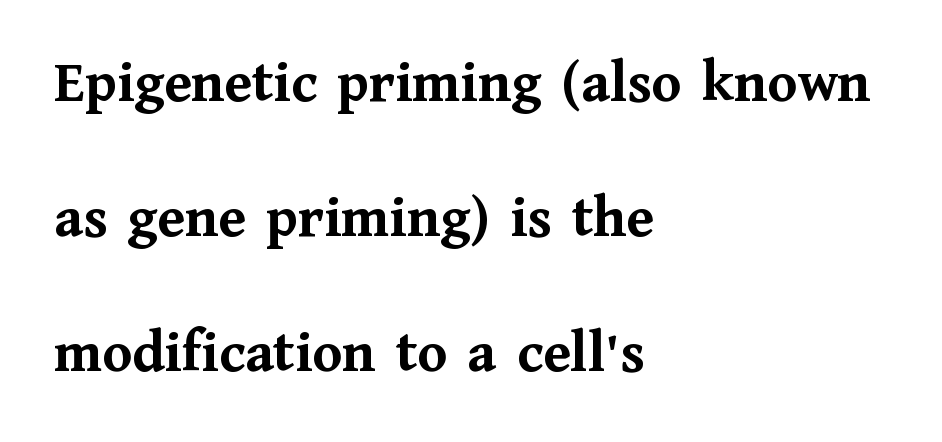
Q: Is the text bold? A: Yes.
Q: Is the text italic (slanted)? A: No, it is upright.
Q: Is the typeface a serif or a sans-serif typeface? A: Serif.
Q: Is the text underlined? A: No.
Q: How is the paragraph aligned? A: Left-aligned.
Q: Is the spacing between letters normal or unusually wide? A: Normal.
Q: Is the spacing between lines tight, normal or loose? A: Loose.
Q: Width (condensed, normal, or wide)? A: Normal.
Q: Stroke contrast? A: Medium.
Q: x-height? A: Medium.
Q: Monospaced? A: No.
